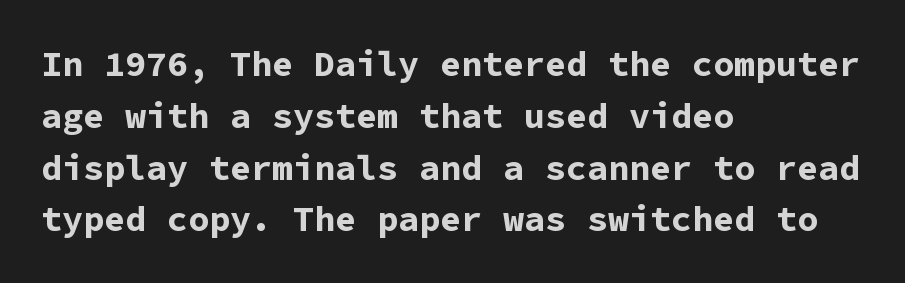
The passage is arranged the way most books set body copy — flush left. These lines are rendered in a fixed-pitch font. The characters look thick and weighty, a clear bold. One glance says typical: line gaps are just what's usual.
